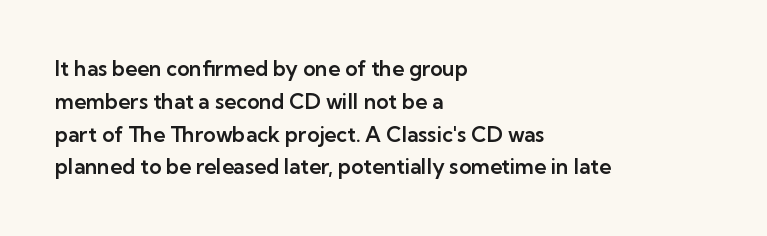
The image shows 21 px text type, upright; set left-aligned, normal line spacing (1.56x), normal letter spacing, not underlined.
